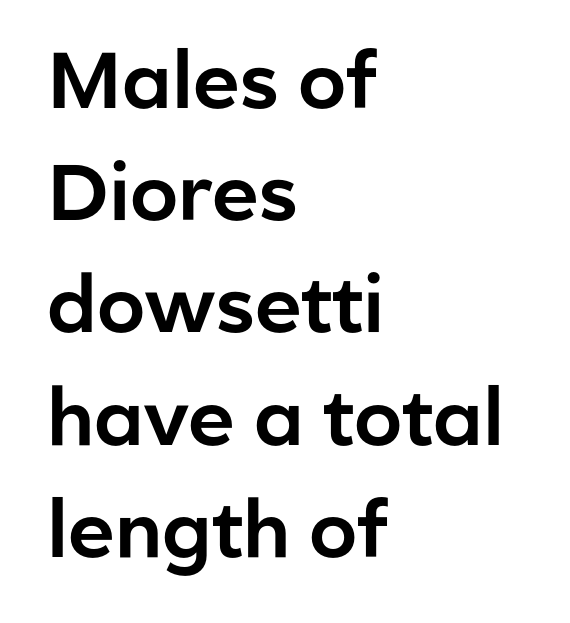
{"serif": "no", "italic": "no", "width": "normal", "stroke_contrast": "low", "x_height": "medium", "monospaced": "no", "underline": "no", "align": "left", "line_spacing": "normal", "line_spacing_ratio": 1.42, "letter_spacing": "normal", "letter_spacing_em": 0.0, "glyph_px": 79}
